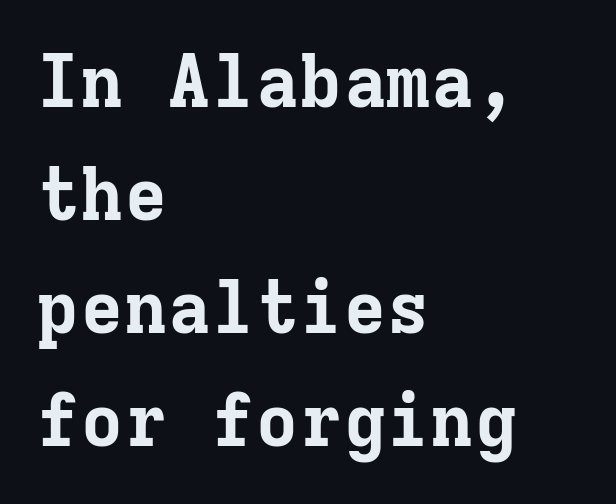
This sample has the even, mechanical cadence of fixed-width lettering. A roman cut, with each character standing at attention. Is this a sans? No — the strokes have serifs. This block has exactly the height ordinary leading produces.
